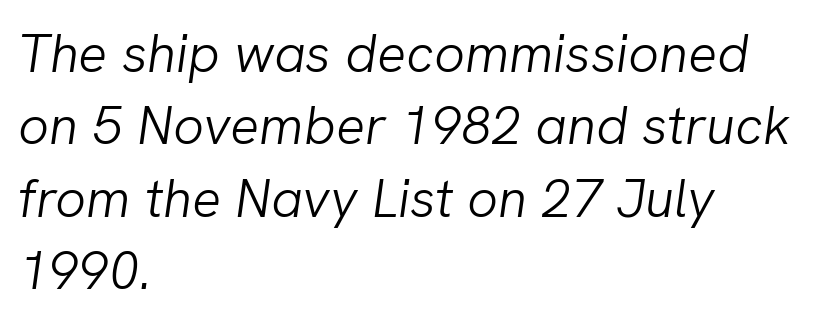
This is not heavy type; no bold has been used. The rows are spaced the way most documents space them. The rendering uses natural spacing where letterforms have individual widths. The rendering keeps characters at their native spacing. Slant detected: the letters are inclined.
